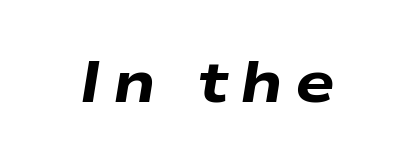
Q: Is the text bold? A: Yes.
Q: Is the text italic (slanted)? A: Yes, it leans right by about 9 degrees.
Q: Is the text underlined? A: No.
Q: Width (condensed, normal, or wide)? A: Wide.
Q: Stroke contrast? A: Low.
Q: x-height? A: Medium.
Q: Monospaced? A: No.
